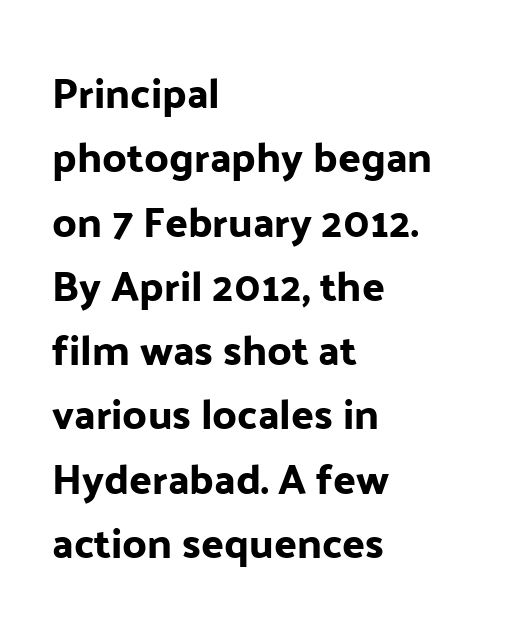
{"serif": "no", "italic": "no", "width": "normal", "stroke_contrast": "low", "x_height": "medium", "monospaced": "no", "underline": "no", "align": "left", "line_spacing": "normal", "line_spacing_ratio": 1.53, "letter_spacing": "normal", "letter_spacing_em": 0.0, "glyph_px": 42}
